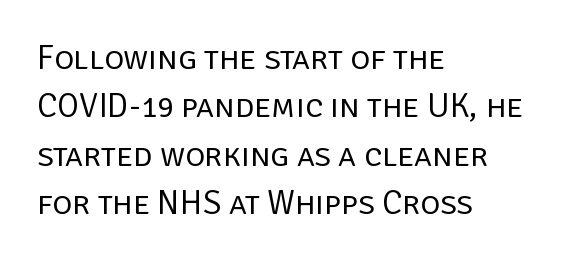
{"serif": "no", "italic": "no", "bold": "no", "weight": "regular", "width": "normal", "stroke_contrast": "low", "x_height": "large", "monospaced": "no", "underline": "no", "align": "left", "line_spacing": "normal", "line_spacing_ratio": 1.42, "letter_spacing": "normal", "letter_spacing_em": 0.0, "glyph_px": 34}
